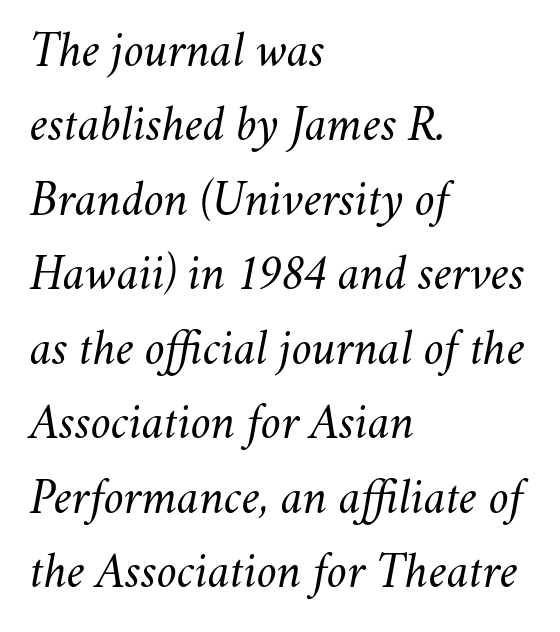
Designer's note — italics engaged. Caption: face not bold, strokes unweighted. Line spacing here is normal. Only glyphs here, with clear space below each row. You could call the tracking neutral — neither tight nor loose.
